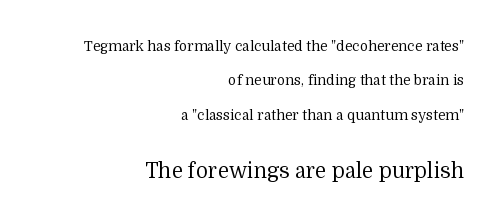
{"italic": "no", "bold": "no", "underline": "no", "align": "right", "line_spacing": "loose", "line_spacing_ratio": 2.46, "letter_spacing": "normal", "letter_spacing_em": 0.0, "larger_block": "second", "size_ratio": 1.5, "glyph_px": 21}
